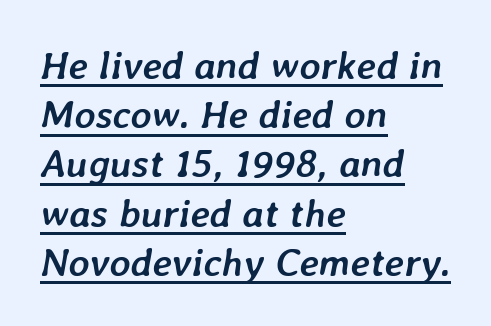
Q: Is the text bold? A: Yes.
Q: Is the text italic (slanted)? A: Yes, it leans right by about 7 degrees.
Q: Is the text underlined? A: Yes.
Q: How is the paragraph aligned? A: Left-aligned.
Q: Is the spacing between letters normal or unusually wide? A: Normal.
Q: Width (condensed, normal, or wide)? A: Normal.
Q: Stroke contrast? A: Low.
Q: x-height? A: Medium.
Q: Monospaced? A: No.
